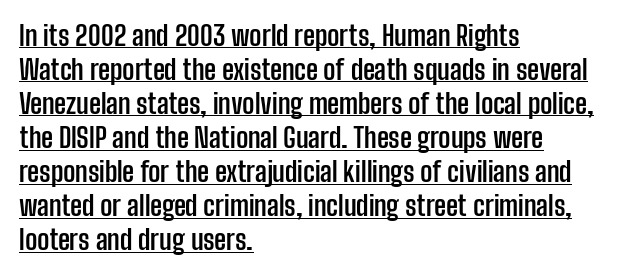
Q: Is the text bold? A: Yes.
Q: Is the text italic (slanted)? A: No, it is upright.
Q: Is the text underlined? A: Yes.
Q: How is the paragraph aligned? A: Left-aligned.
Q: Is the spacing between letters normal or unusually wide? A: Normal.
Q: Is the spacing between lines tight, normal or loose? A: Normal.
